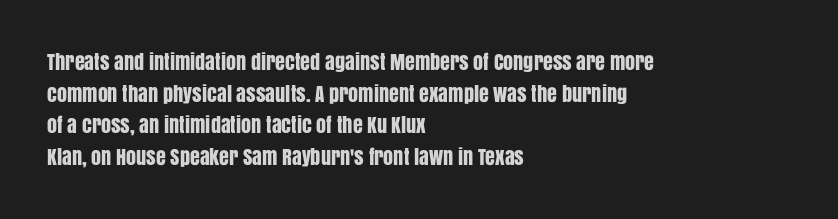
Q: Is the text italic (slanted)? A: No, it is upright.
Q: Is the text underlined? A: No.
Q: How is the paragraph aligned? A: Left-aligned.
Q: Is the spacing between letters normal or unusually wide? A: Normal.
Q: Is the spacing between lines tight, normal or loose? A: Normal.
